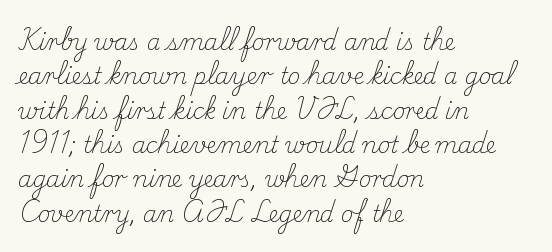
The image shows 22 px text type; set left-aligned, normal line spacing (1.56x), normal letter spacing, not underlined.
